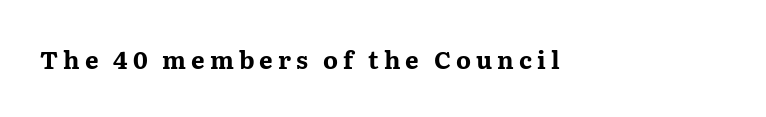
{"italic": "no", "bold": "yes", "underline": "no", "letter_spacing": "wide", "letter_spacing_em": 0.21, "glyph_px": 24}
